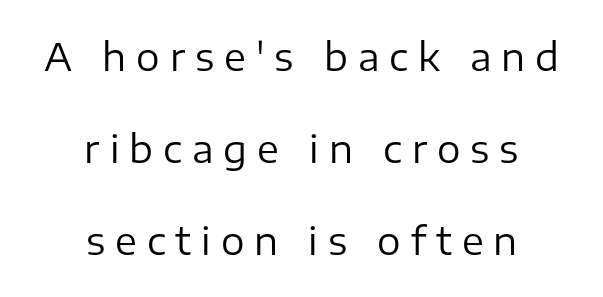
Q: Is the text bold? A: No.
Q: Is the text italic (slanted)? A: No, it is upright.
Q: Is the typeface a serif or a sans-serif typeface? A: Sans-serif.
Q: Is the text underlined? A: No.
Q: How is the paragraph aligned? A: Centered.
Q: Is the spacing between letters normal or unusually wide? A: Unusually wide.
Q: Is the spacing between lines tight, normal or loose? A: Loose.
Q: Width (condensed, normal, or wide)? A: Normal.
Q: Stroke contrast? A: Low.
Q: x-height? A: Medium.
Q: Monospaced? A: No.
